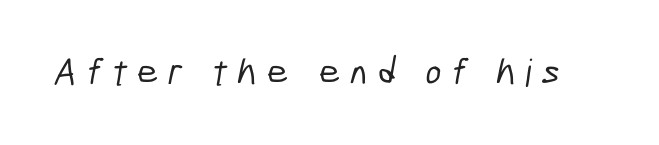
Descender tails drop into unmarked territory. The passage shown is typed in a proportional face where columns would drift. You can tell from the bare stems that sans-serif type was used. These lines have a slow, spaced-out rhythm from letter to letter.
